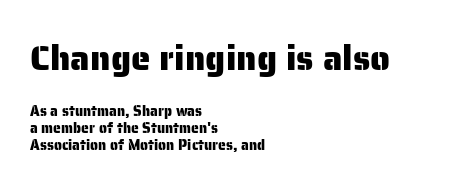
The font's upright variant was chosen for this text. Rule under the text: the space is simply empty. No extra tracking has been applied to these lines. Typeset ragged right — the left edge is the straight one. The face used here is proportionally spaced, like ordinary book or web type.
